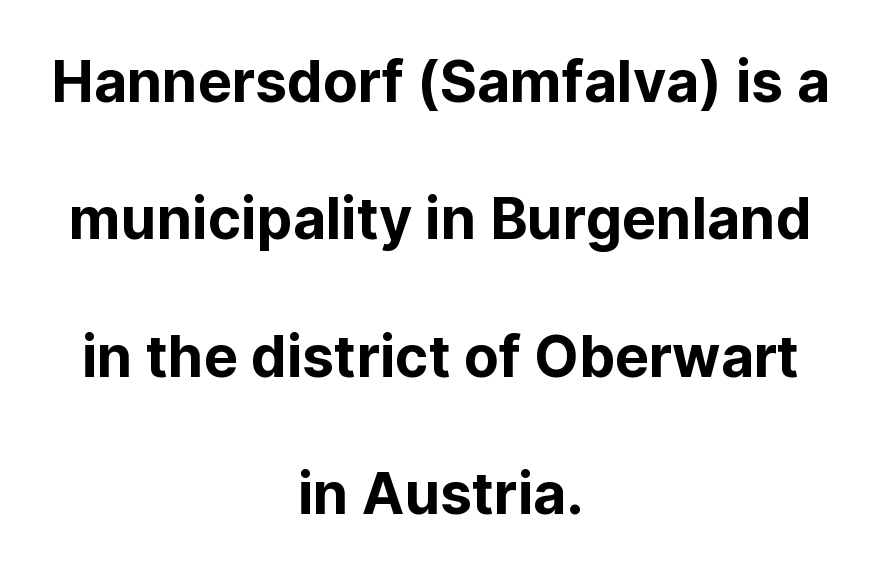
Which margin do the lines hug? Neither — every line sits in the middle. Every stem runs plumb, perpendicular to the baseline. How are the letters spaced? Ordinarily, with no added tracking. Quick note: underline off. The vertical gap from one line to the next is large. These lines are rendered in a variable-pitch font.
